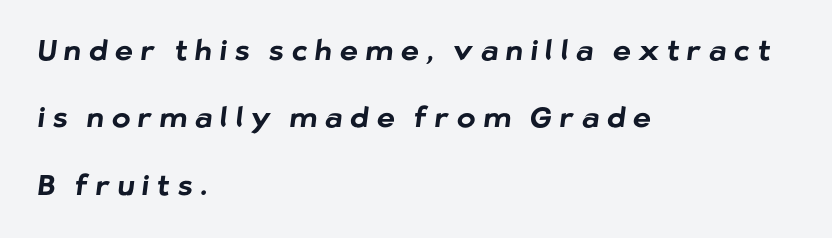
The image shows 28 px bold sans-serif type; set left-aligned, loose line spacing (2.41x), unusually wide letter spacing (+0.28 em), not underlined; low stroke contrast and a medium x-height.
